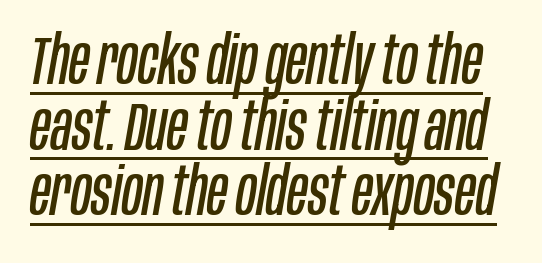
{"italic": "yes", "lean": "right", "slant_degrees": 10, "bold": "no", "weight": "regular", "width": "condensed", "stroke_contrast": "low", "x_height": "large", "monospaced": "no", "underline": "yes", "line_spacing": "tight", "line_spacing_ratio": 0.98, "letter_spacing": "normal", "letter_spacing_em": 0.0, "glyph_px": 67}
